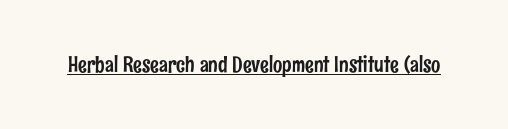
Compared with typical body copy, the letter spacing here is the same. Honestly, the underline is the first thing you notice here. No italicization has been applied; the sample stays upright.
